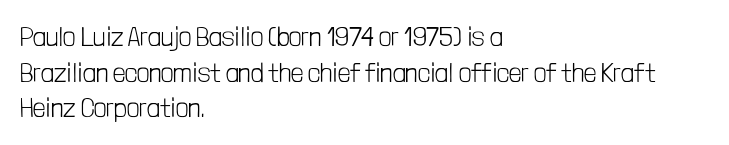
The image shows 27 px text type, upright; set left-aligned, normal line spacing (1.32x), normal letter spacing, not underlined.
